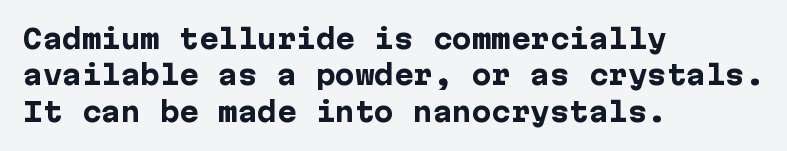
Characters remain perfectly vertical along every line. The passage is arranged the way most books set body copy — flush left. These lines sit exactly where default settings would place them. Nobody touched the tracking dial on this one. Descender tails drop into unmarked territory. Is the type bold? Yes — the strokes are clearly thick and heavy.
